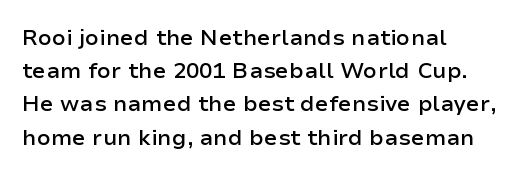
{"italic": "no", "bold": "semi", "underline": "no", "align": "left", "line_spacing": "normal", "line_spacing_ratio": 1.51, "letter_spacing": "normal", "letter_spacing_em": 0.0, "glyph_px": 22}
